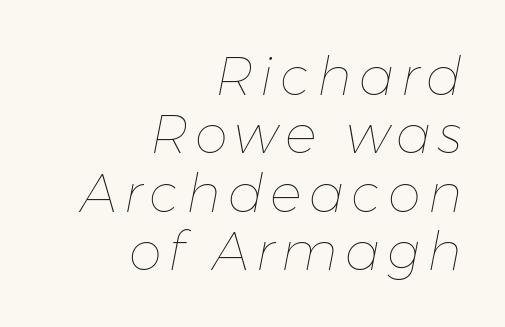
Q: Is the text bold? A: No.
Q: Is the text italic (slanted)? A: Yes, it leans right by about 11 degrees.
Q: Is the text underlined? A: No.
Q: How is the paragraph aligned? A: Right-aligned.
Q: Is the spacing between lines tight, normal or loose? A: Tight.
Q: Width (condensed, normal, or wide)? A: Normal.
Q: Stroke contrast? A: Low.
Q: x-height? A: Medium.
Q: Monospaced? A: No.
